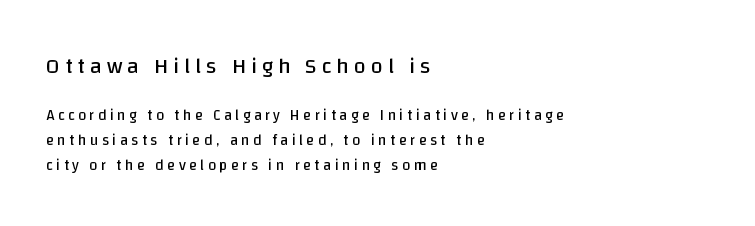
Q: Is the text bold? A: No.
Q: Is the text italic (slanted)? A: No, it is upright.
Q: Is the text underlined? A: No.
Q: How is the paragraph aligned? A: Left-aligned.
Q: Is the spacing between letters normal or unusually wide? A: Unusually wide.
Q: Is the spacing between lines tight, normal or loose? A: Normal.
Q: Which block of text is set in a larger size, the first (top) or the second (bottom)? A: The first (top) one.
